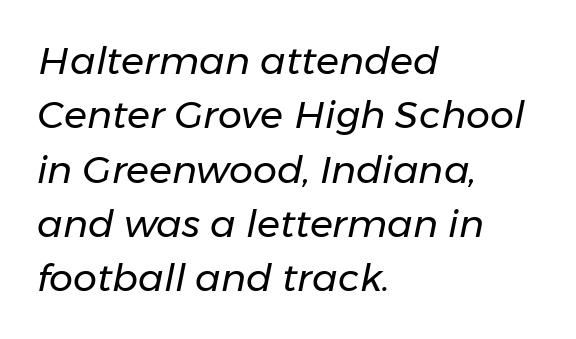
The letters look calm and open, with moderate or lighter stems. This sample has the flowing, uneven cadence of proportional lettering. Left-aligned paragraph, ragged on the right. This is oblique type, the kind used for emphasis or titles. The passage shown is not underscored anywhere. Glyph-to-glyph distance matches everyday printed text.
